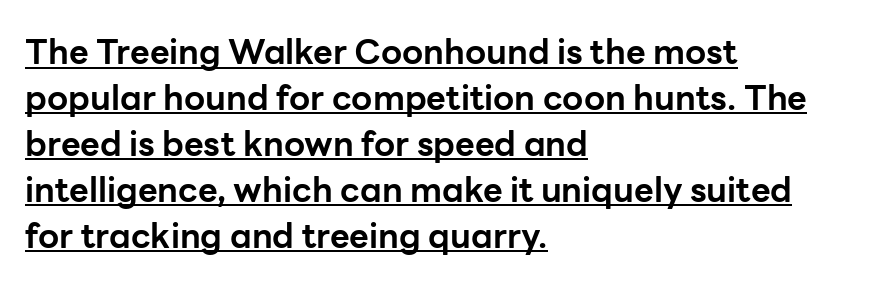
{"serif": "no", "italic": "no", "bold": "yes", "weight": "bold", "width": "normal", "stroke_contrast": "low", "x_height": "medium", "monospaced": "no", "underline": "yes", "align": "left", "line_spacing": "normal", "line_spacing_ratio": 1.35, "letter_spacing": "normal", "letter_spacing_em": 0.0, "glyph_px": 34}
